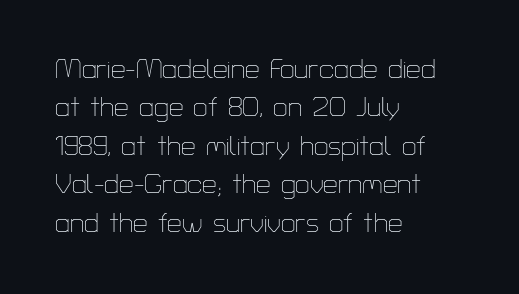
The image shows 26 px text type, upright; set left-aligned, normal line spacing (1.48x), normal letter spacing, not underlined.
